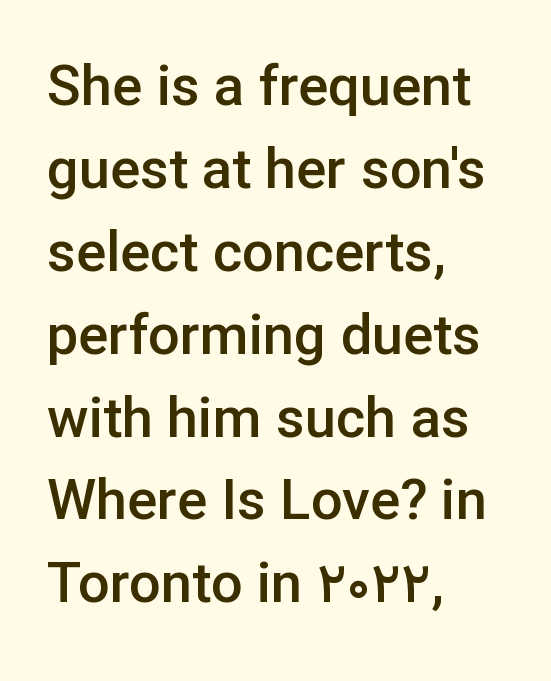
The image shows 56 px semibold sans-serif type, upright; set left-aligned, normal line spacing (1.48x), normal letter spacing, not underlined; low stroke contrast and a medium x-height.
